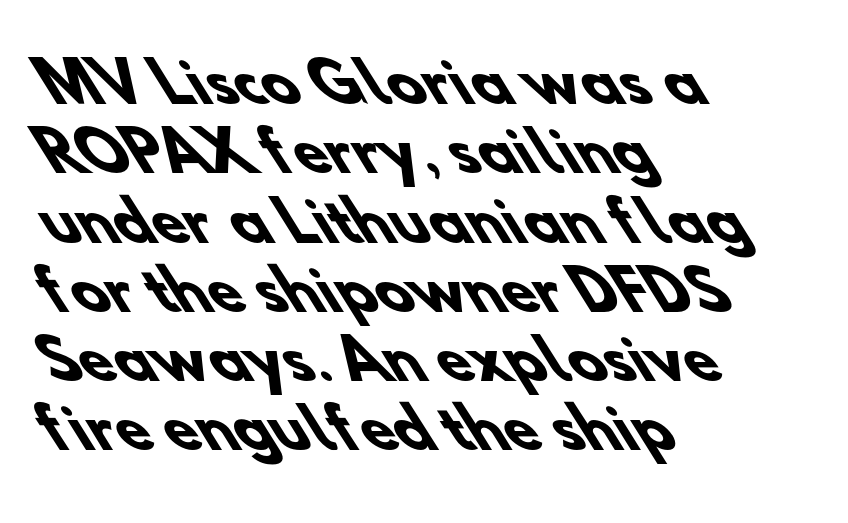
A classic flush-left, rag-right setting is used for this passage. Note: no serifs on the glyphs. The passage shown has conventional tracking throughout. The gap between lines stays unmarked. Thick stems and heavy bowls — unmistakably bold.
